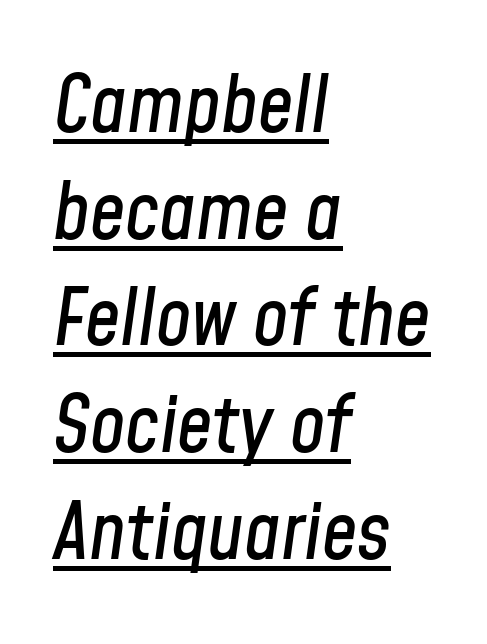
Q: Is the text italic (slanted)? A: Yes, it leans right by about 8 degrees.
Q: Is the text underlined? A: Yes.
Q: How is the paragraph aligned? A: Left-aligned.
Q: Is the spacing between letters normal or unusually wide? A: Normal.
Q: Is the spacing between lines tight, normal or loose? A: Normal.
Q: Width (condensed, normal, or wide)? A: Condensed.
Q: Stroke contrast? A: Low.
Q: x-height? A: Medium.
Q: Monospaced? A: No.
